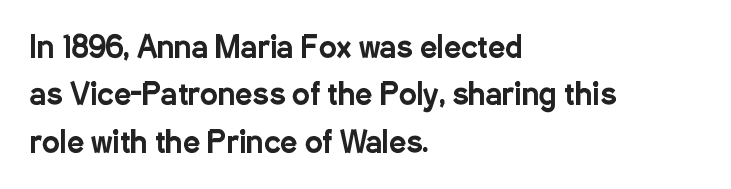
The image shows 30 px condensed sans-serif type, upright; set left-aligned, normal line spacing (1.58x), normal letter spacing, not underlined; low stroke contrast and a medium x-height.
